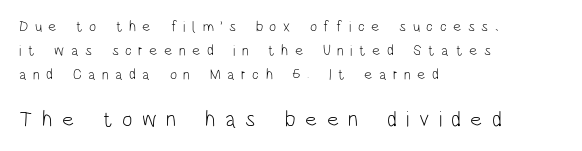
The image shows 22 px text type, upright; set left-aligned, normal line spacing (1.59x), unusually wide letter spacing (+0.43 em), not underlined; the second (bottom) block is 1.47x larger.
